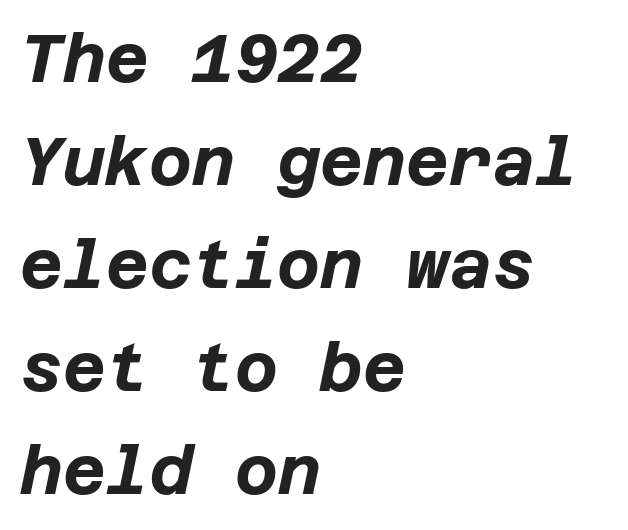
How would I describe the line gaps? Plain and ordinary. Words float on clear page, feet unadorned. Where is the straight margin? On the left. Yep, that's italic — everything's leaning. Each word holds together tightly as a unit, with standard inter-letter gaps. Compared with an ordinary text face, these strokes are far heavier — a full bold.
